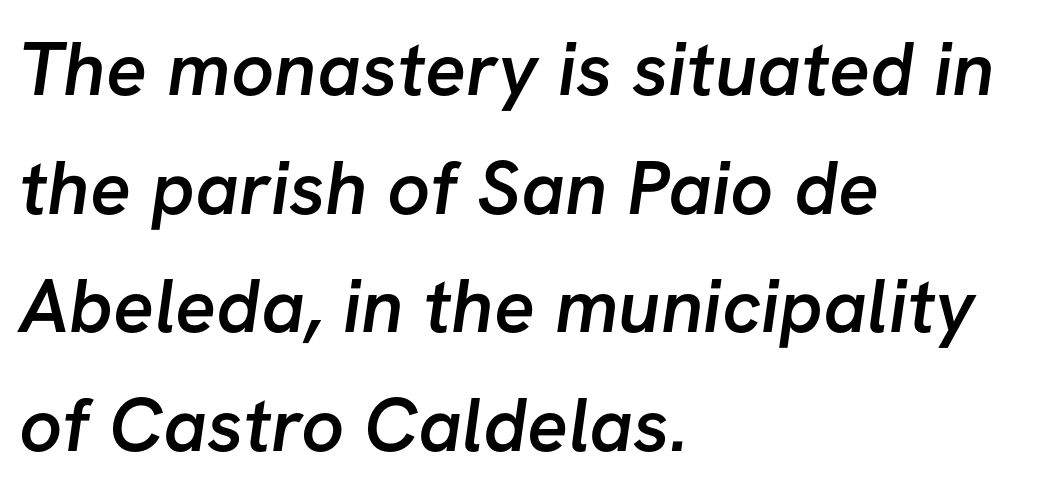
The image shows 76 px semibold sans-serif type; set left-aligned, normal line spacing (1.56x), normal letter spacing, not underlined; low stroke contrast and a medium x-height.
